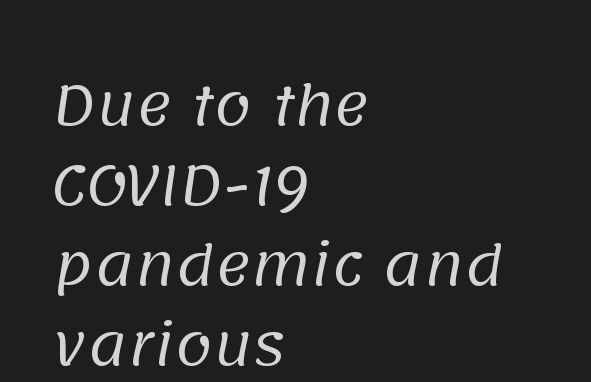
Stroke terminals: plain, sans-serif. Caption: standard tracking, unaltered. Nothing heavy about these letters — not bold at all. Teacher's note: observe the even left margin — that is flush-left alignment. Type without underlining.
